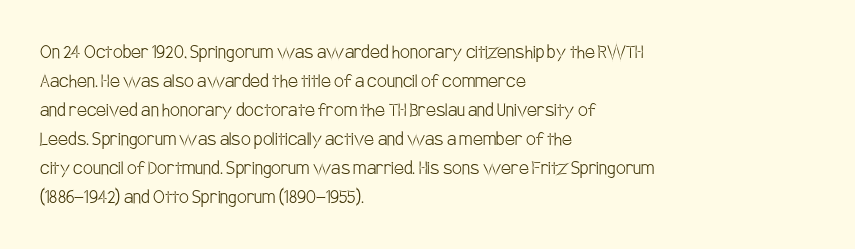
The image shows 22 px text type, upright; set left-aligned, normal line spacing (1.32x), normal letter spacing, not underlined.
